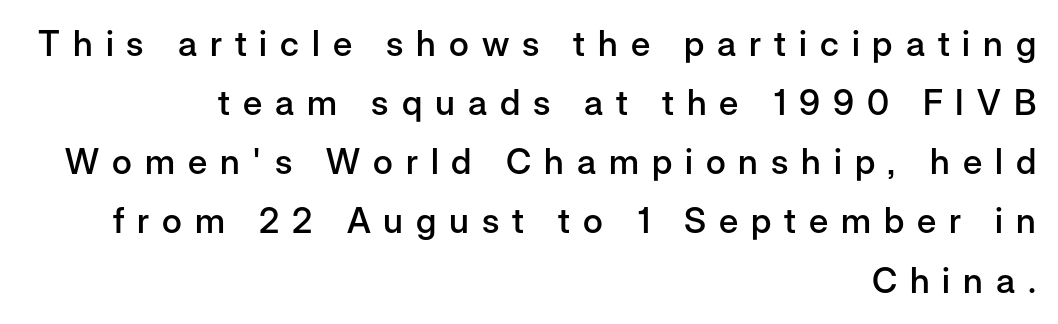
Q: Is the text bold? A: Semi-bold.
Q: Is the text italic (slanted)? A: No, it is upright.
Q: Is the typeface a serif or a sans-serif typeface? A: Sans-serif.
Q: Is the text underlined? A: No.
Q: How is the paragraph aligned? A: Right-aligned.
Q: Is the spacing between letters normal or unusually wide? A: Unusually wide.
Q: Is the spacing between lines tight, normal or loose? A: Normal.
Q: Width (condensed, normal, or wide)? A: Normal.
Q: Stroke contrast? A: Low.
Q: x-height? A: Medium.
Q: Monospaced? A: No.
